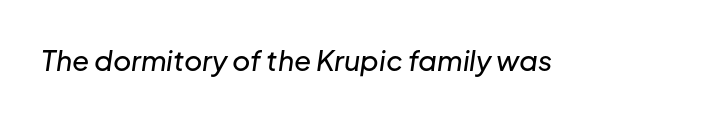
{"italic": "yes", "lean": "right", "slant_degrees": 8, "width": "normal", "stroke_contrast": "low", "x_height": "medium", "monospaced": "no", "underline": "no", "letter_spacing": "normal", "letter_spacing_em": 0.0, "glyph_px": 28}
